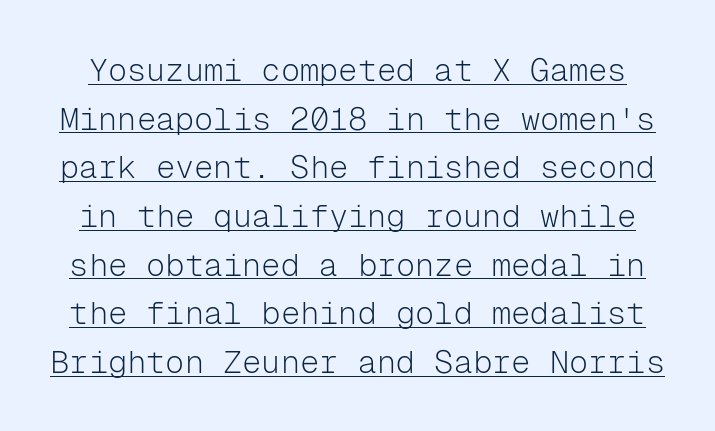
{"serif": "no", "italic": "no", "bold": "no", "weight": "light", "width": "normal", "stroke_contrast": "low", "x_height": "medium", "monospaced": "yes", "underline": "yes", "line_spacing": "normal", "line_spacing_ratio": 1.52, "letter_spacing": "normal", "letter_spacing_em": 0.0, "glyph_px": 32}
